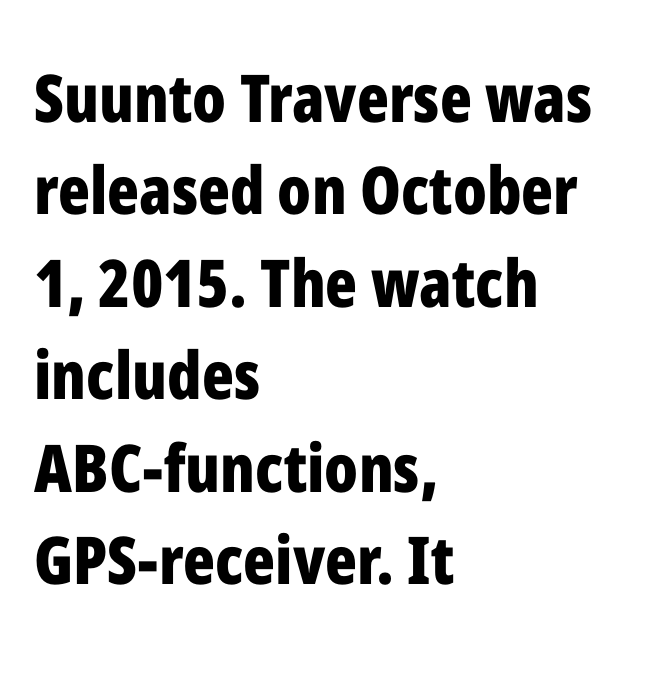
The image shows 66 px bold, condensed sans-serif type, upright; set left-aligned, normal line spacing (1.4x), normal letter spacing, not underlined; low stroke contrast and a medium x-height.
